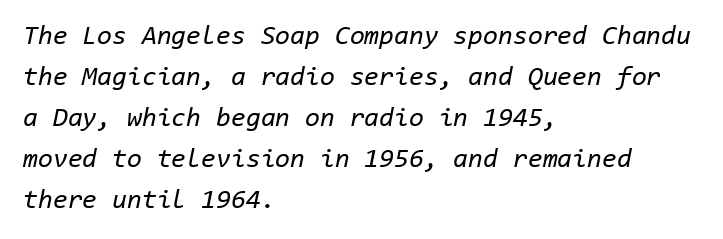
{"italic": "yes", "lean": "right", "slant_degrees": 11, "bold": "no", "underline": "no", "align": "left", "line_spacing": "normal", "line_spacing_ratio": 1.52, "letter_spacing": "normal", "letter_spacing_em": 0.0, "glyph_px": 27}
